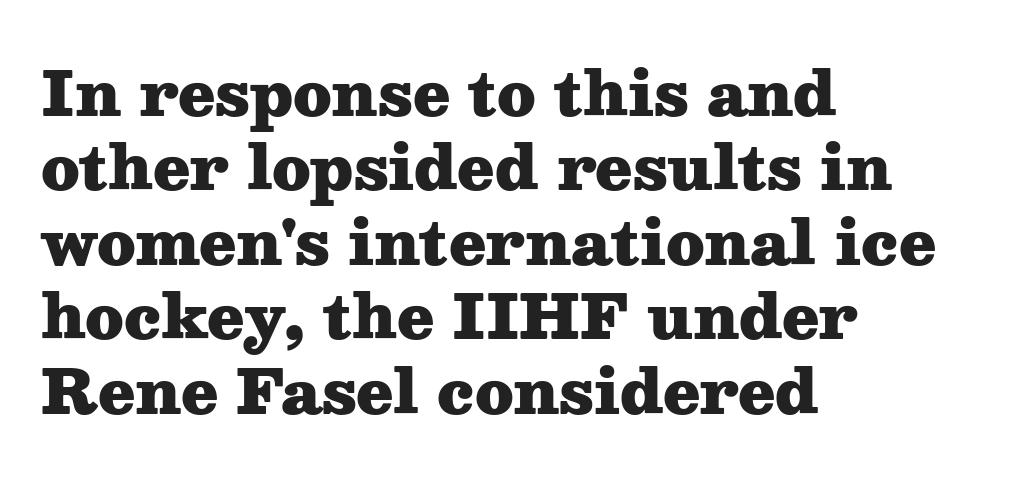
The image shows 60 px heavy, wide serif type, upright; set left-aligned, line spacing 1.24x, normal letter spacing, not underlined; medium stroke contrast and a medium x-height.
